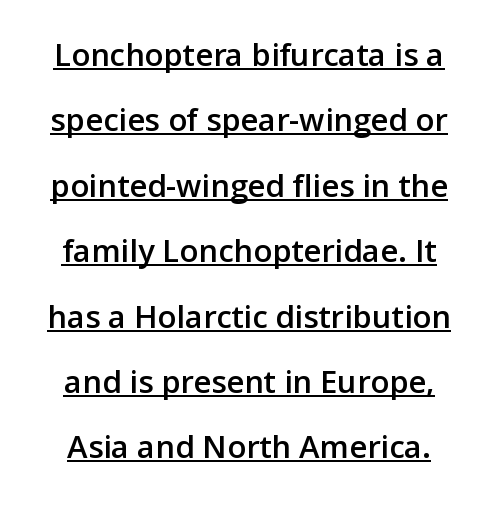
Interline gaps are noticeably wide in this sample. The glyphs are accompanied by a horizontal stroke just below them. Honestly, the letter spacing is just normal — you wouldn't notice it. This sample has the flowing, uneven cadence of proportional lettering. The face used here is a semibold: visibly heavier than regular, lighter than bold.
